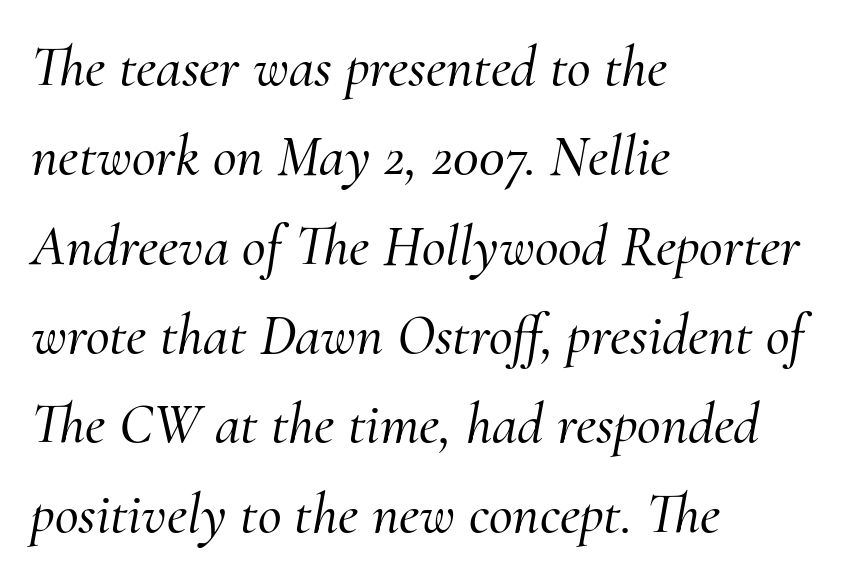
{"serif": "yes", "italic": "yes", "lean": "right", "slant_degrees": 10, "width": "normal", "stroke_contrast": "medium", "x_height": "small", "monospaced": "no", "underline": "no", "align": "left", "line_spacing": "normal", "line_spacing_ratio": 1.54, "letter_spacing": "normal", "letter_spacing_em": 0.0, "glyph_px": 58}
